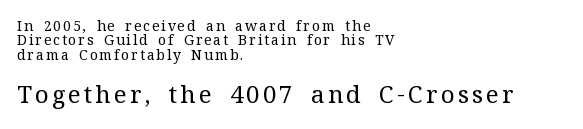
The image shows 24 px text type, upright; set left-aligned, tight line spacing (1.02x), not underlined; the second (bottom) block is 1.71x larger.
